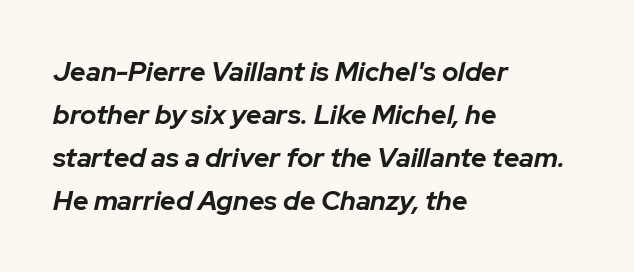
The lettering tilts uniformly, giving the passage an italic look. Students, note that the glyphs here touch the page at normal intervals. The line-height multiplier appears to be the usual default. The paragraph shown leans on its left margin. Thick stems and heavy bowls — unmistakably bold.
